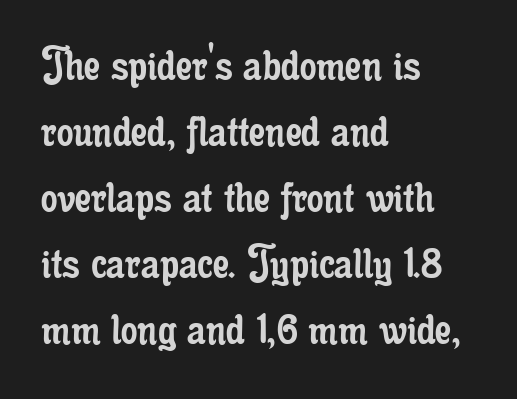
The image shows 52 px regular-weight, condensed serif type, upright; set left-aligned, normal line spacing (1.27x), normal letter spacing, not underlined; low stroke contrast and a small x-height.
